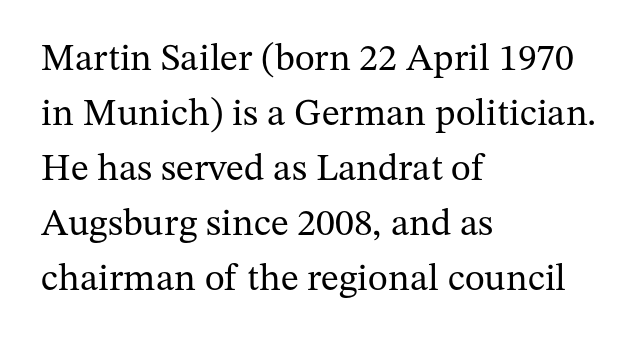
{"serif": "yes", "italic": "no", "bold": "no", "weight": "regular", "width": "normal", "stroke_contrast": "medium", "x_height": "medium", "monospaced": "no", "underline": "no", "align": "left", "line_spacing": "normal", "line_spacing_ratio": 1.45, "letter_spacing": "normal", "letter_spacing_em": 0.0, "glyph_px": 38}
